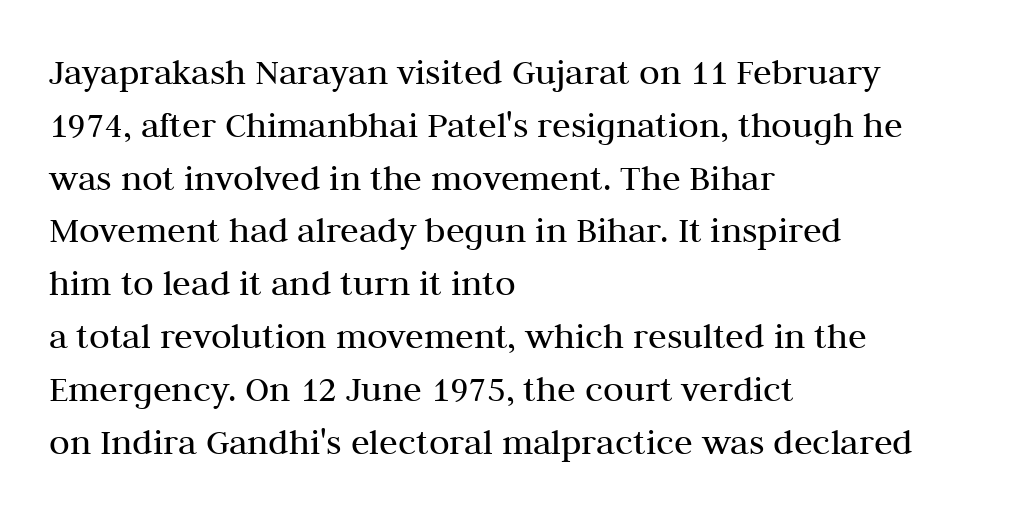
The image shows 38 px regular-weight serif type, upright; set left-aligned, normal line spacing (1.39x), normal letter spacing, not underlined; medium stroke contrast and a medium x-height.
